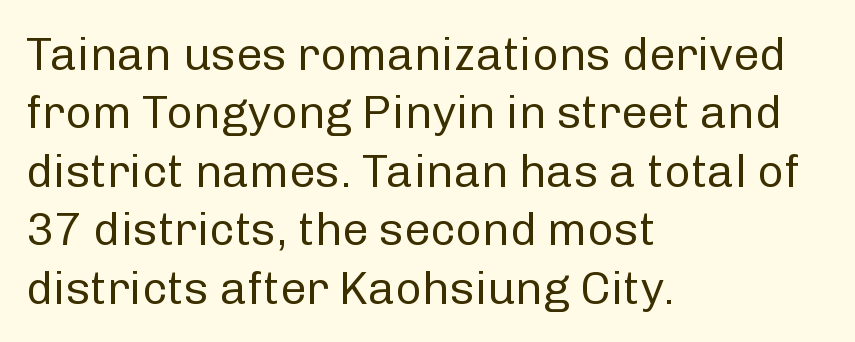
The image shows 46 px regular-weight sans-serif type, upright; set left-aligned, normal line spacing (1.27x), normal letter spacing, not underlined; low stroke contrast and a medium x-height.
